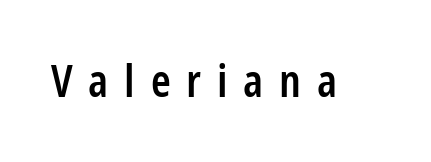
Q: Is the text bold? A: Semi-bold.
Q: Is the text italic (slanted)? A: No, it is upright.
Q: Is the typeface a serif or a sans-serif typeface? A: Sans-serif.
Q: Is the text underlined? A: No.
Q: Is the spacing between letters normal or unusually wide? A: Unusually wide.
Q: Width (condensed, normal, or wide)? A: Condensed.
Q: Stroke contrast? A: Low.
Q: x-height? A: Medium.
Q: Monospaced? A: No.
